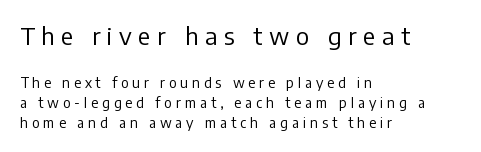
The image shows 24 px text type, upright; set left-aligned, normal line spacing (1.41x), unusually wide letter spacing (+0.27 em), not underlined; the first (top) block is 1.71x larger.
